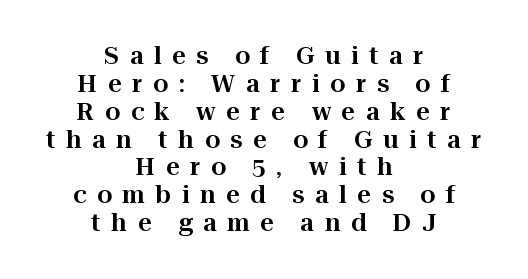
The image shows 24 px text type, upright; set centered, line spacing 1.16x, unusually wide letter spacing (+0.44 em), not underlined.
